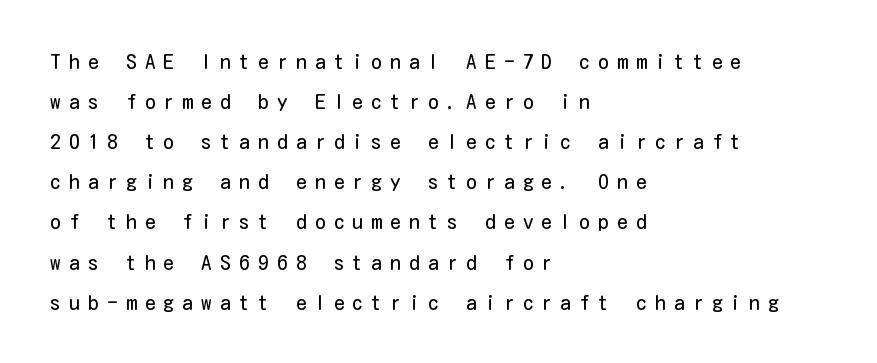
The image shows 21 px text type, upright; set left-aligned, loose line spacing (1.91x), unusually wide letter spacing (+0.4 em), not underlined.
